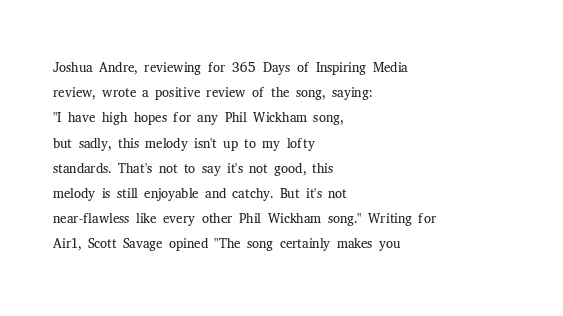
The image shows 20 px text type, upright; set left-aligned, normal line spacing (1.26x), normal letter spacing, not underlined.
